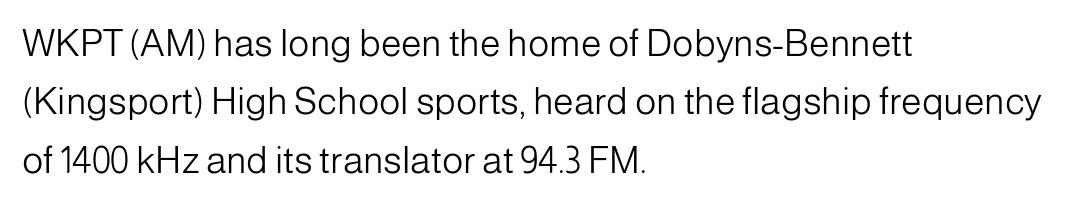
The face used here is proportionally spaced, like ordinary book or web type. Stems and bowls with no extra thickness — not bold. Unmarked baselines from the first word to the last. A normal amount of white space separates one row of letters from the next.
